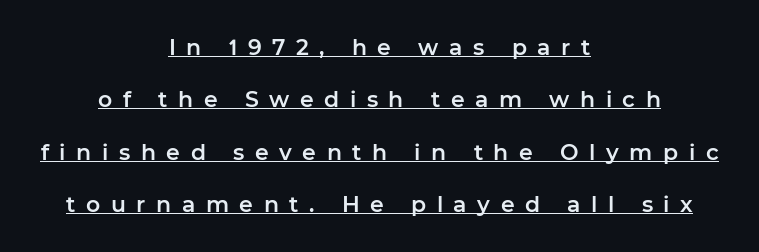
{"italic": "no", "underline": "yes", "align": "center", "line_spacing": "loose", "line_spacing_ratio": 2.38, "letter_spacing": "wide", "letter_spacing_em": 0.48, "glyph_px": 22}
